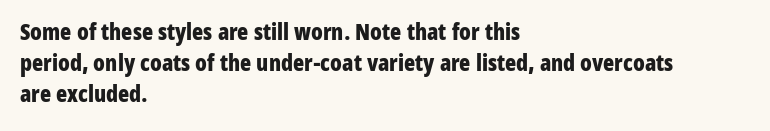
The image shows 23 px bold type, upright; set left-aligned, normal line spacing (1.34x), normal letter spacing, not underlined.
